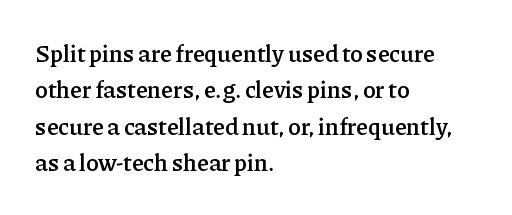
The image shows 24 px text type, upright; set left-aligned, normal line spacing (1.52x), normal letter spacing, not underlined.
